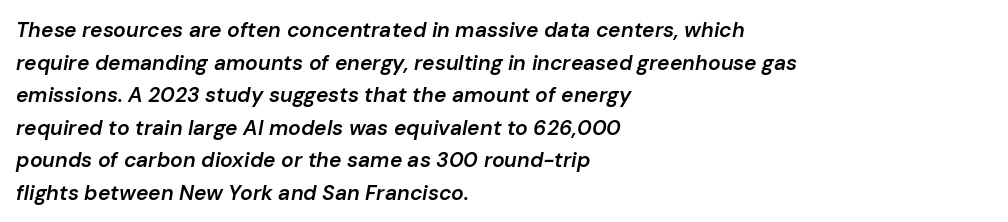
{"italic": "yes", "lean": "right", "slant_degrees": 10, "bold": "semi", "underline": "no", "align": "left", "line_spacing": "normal", "line_spacing_ratio": 1.55, "letter_spacing": "normal", "letter_spacing_em": 0.0, "glyph_px": 21}
